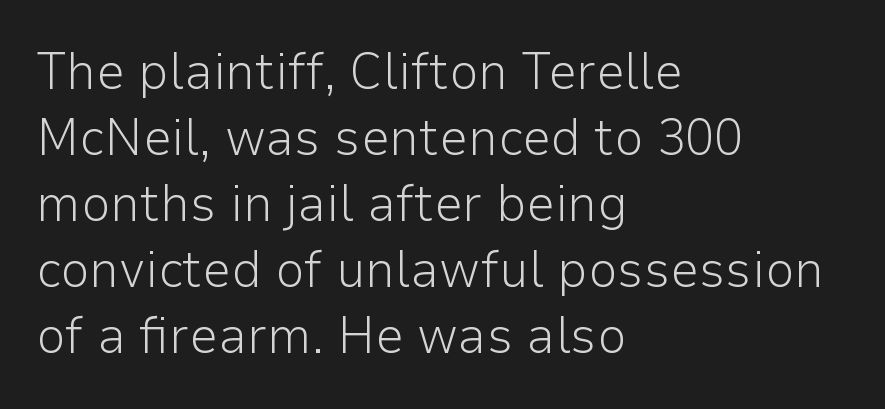
Q: Is the text bold? A: No.
Q: Is the text italic (slanted)? A: No, it is upright.
Q: Is the typeface a serif or a sans-serif typeface? A: Sans-serif.
Q: Is the text underlined? A: No.
Q: How is the paragraph aligned? A: Left-aligned.
Q: Is the spacing between letters normal or unusually wide? A: Normal.
Q: Is the spacing between lines tight, normal or loose? A: Normal.
Q: Width (condensed, normal, or wide)? A: Normal.
Q: Stroke contrast? A: Low.
Q: x-height? A: Medium.
Q: Monospaced? A: No.
